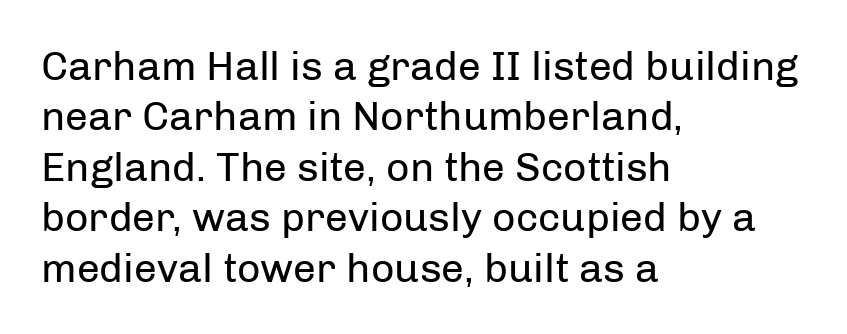
Q: Is the text bold? A: No.
Q: Is the text italic (slanted)? A: No, it is upright.
Q: Is the typeface a serif or a sans-serif typeface? A: Sans-serif.
Q: Is the text underlined? A: No.
Q: How is the paragraph aligned? A: Left-aligned.
Q: Is the spacing between letters normal or unusually wide? A: Normal.
Q: Width (condensed, normal, or wide)? A: Normal.
Q: Stroke contrast? A: Low.
Q: x-height? A: Medium.
Q: Monospaced? A: No.
